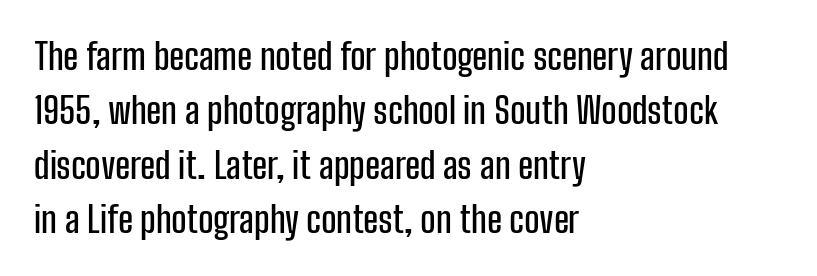
Q: Is the text italic (slanted)? A: No, it is upright.
Q: Is the typeface a serif or a sans-serif typeface? A: Sans-serif.
Q: Is the text underlined? A: No.
Q: How is the paragraph aligned? A: Left-aligned.
Q: Is the spacing between letters normal or unusually wide? A: Normal.
Q: Is the spacing between lines tight, normal or loose? A: Normal.
Q: Width (condensed, normal, or wide)? A: Condensed.
Q: Stroke contrast? A: Low.
Q: x-height? A: Medium.
Q: Monospaced? A: No.
